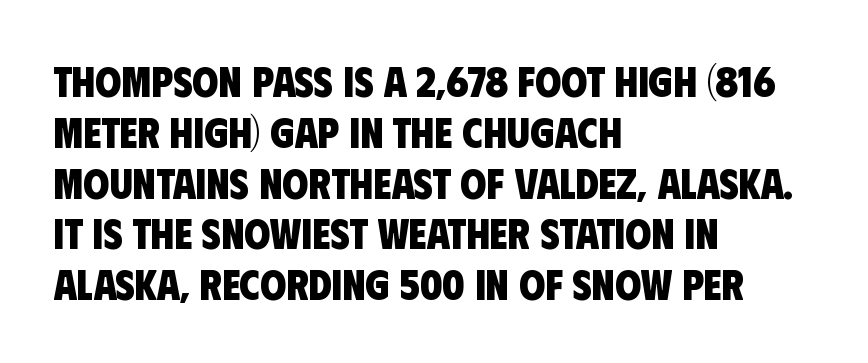
The rendering uses a bold face; every stroke is thick and dark. You could not count columns in this text — the font is proportionally spaced. Check where the strokes stop: nothing finishes them off — pure sans. This sample uses plain, unmodified letter spacing. If you drew a ruler down the left edge, every line would touch it. The specimen omits any rule beneath the text block's lines.
